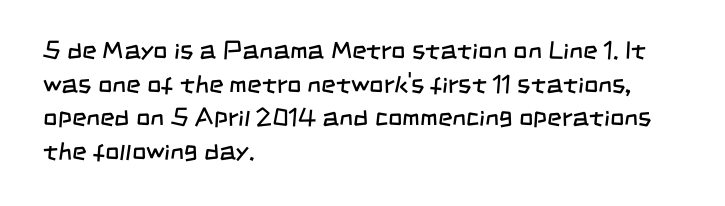
{"bold": "no", "underline": "no", "align": "left", "line_spacing": "normal", "line_spacing_ratio": 1.35, "letter_spacing": "normal", "letter_spacing_em": 0.0, "glyph_px": 25}
